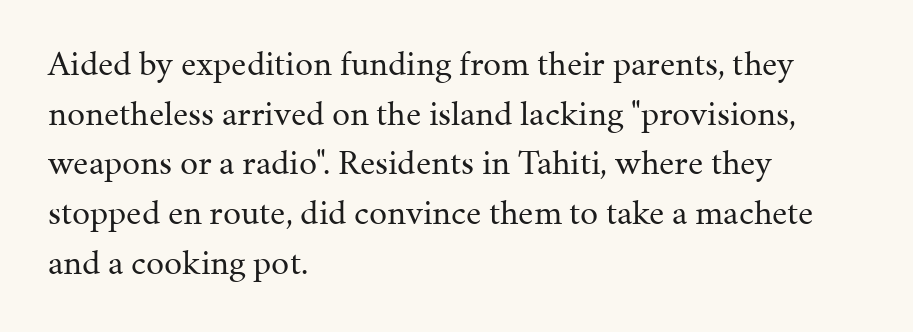
The image shows 36 px regular-weight serif type, upright; set left-aligned, normal line spacing (1.38x), normal letter spacing, not underlined; medium stroke contrast and a medium x-height.
